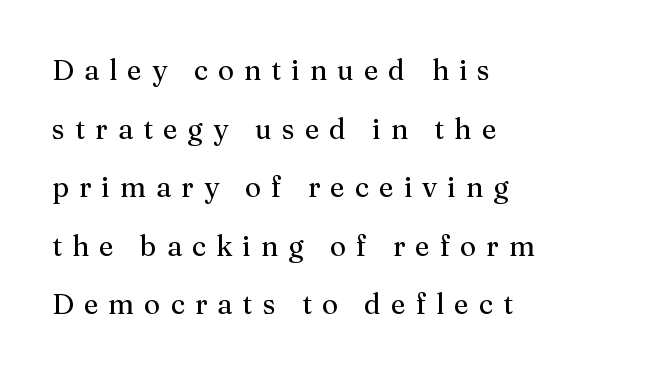
The image shows 28 px regular-weight serif type, upright; set left-aligned, loose line spacing (2.09x), unusually wide letter spacing (+0.36 em), not underlined; medium stroke contrast and a medium x-height.
